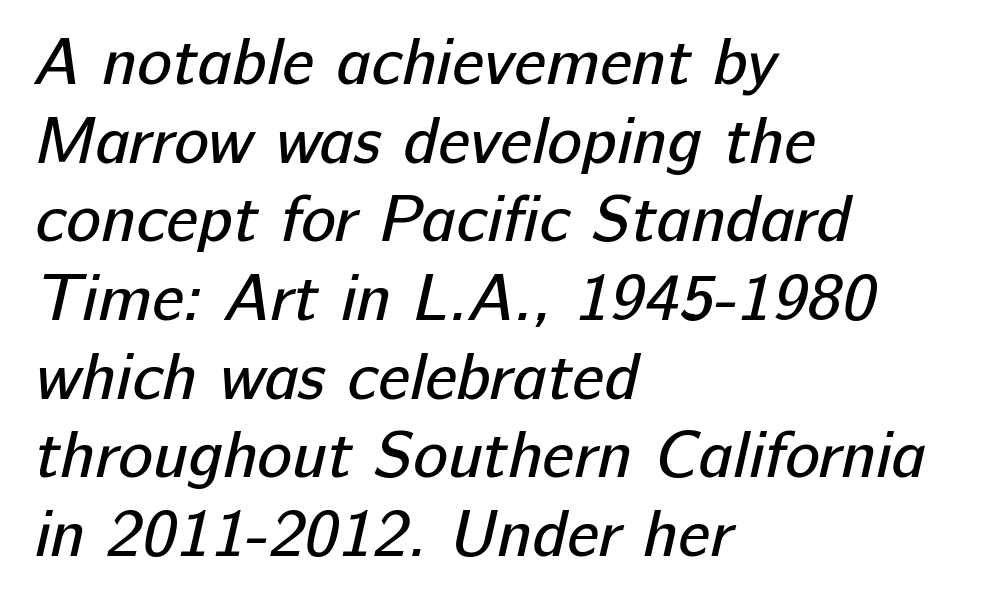
{"serif": "no", "bold": "no", "weight": "regular", "width": "normal", "stroke_contrast": "low", "x_height": "medium", "monospaced": "no", "underline": "no", "align": "left", "line_spacing_ratio": 1.21, "letter_spacing": "normal", "letter_spacing_em": 0.0, "glyph_px": 65}
